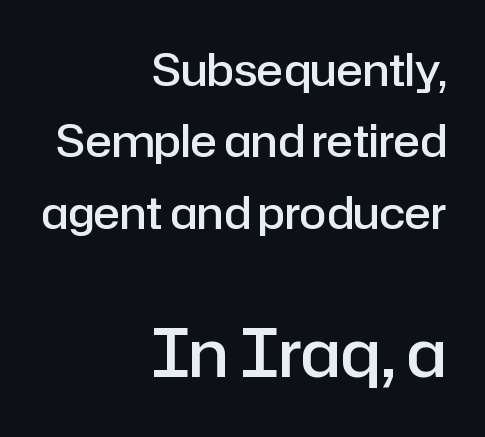
{"serif": "no", "italic": "no", "bold": "semi", "weight": "semibold", "width": "normal", "stroke_contrast": "low", "x_height": "medium", "monospaced": "no", "underline": "no", "align": "right", "line_spacing": "normal", "line_spacing_ratio": 1.62, "letter_spacing": "normal", "letter_spacing_em": 0.0, "larger_block": "second", "size_ratio": 1.5, "glyph_px": 66}
